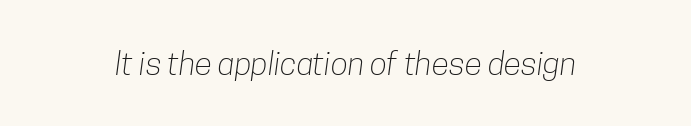
Is the letter spacing exaggerated? No — it looks like the ordinary default. Each letter keeps its own natural width here, so spacing adapts to shape. Each letter's strokes conclude bluntly, with no projecting serifs. Stroke thickness stays within the range of a standard reading face or lighter. The words here are not underlined.
